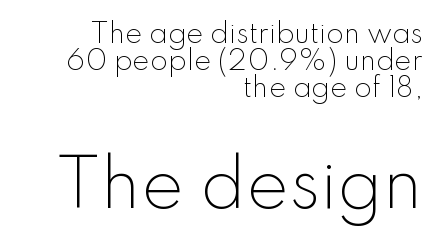
Q: Is the text bold? A: No.
Q: Is the text italic (slanted)? A: No, it is upright.
Q: Is the typeface a serif or a sans-serif typeface? A: Sans-serif.
Q: Is the text underlined? A: No.
Q: How is the paragraph aligned? A: Right-aligned.
Q: Is the spacing between letters normal or unusually wide? A: Normal.
Q: Is the spacing between lines tight, normal or loose? A: Tight.
Q: Which block of text is set in a larger size, the first (top) or the second (bottom)? A: The second (bottom) one.
Q: Width (condensed, normal, or wide)? A: Normal.
Q: Stroke contrast? A: Low.
Q: x-height? A: Small.
Q: Monospaced? A: No.
